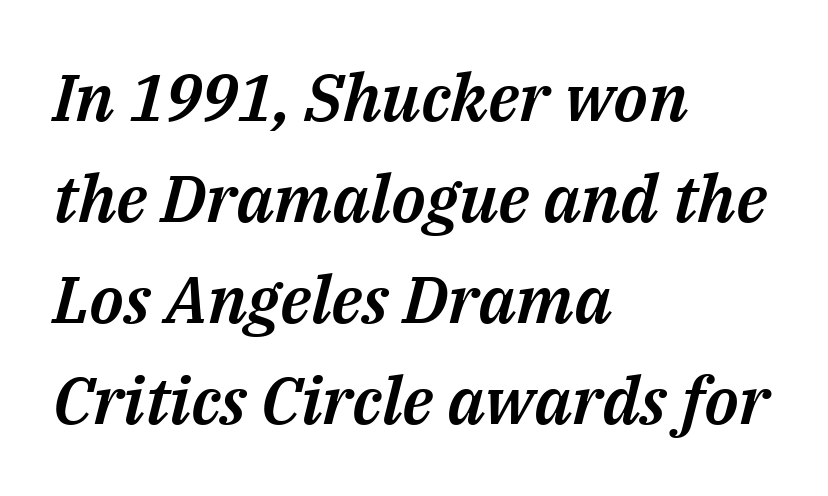
The image shows 66 px text type, italic (leaning right); set left-aligned, normal line spacing (1.53x), normal letter spacing, not underlined; medium stroke contrast and a medium x-height.
